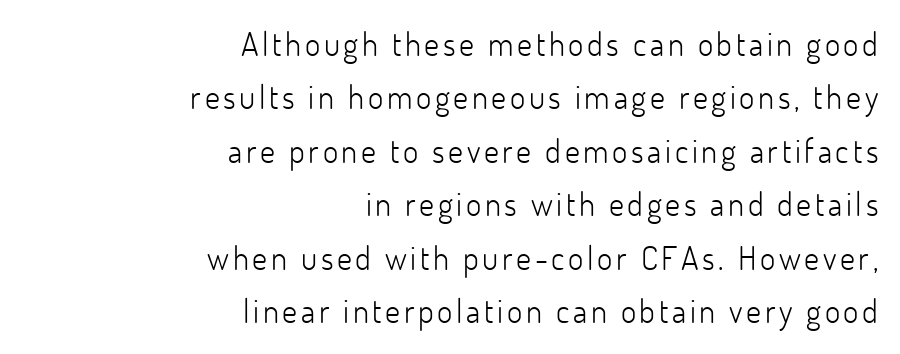
Q: Is the text bold? A: No.
Q: Is the text italic (slanted)? A: No, it is upright.
Q: Is the typeface a serif or a sans-serif typeface? A: Sans-serif.
Q: Is the text underlined? A: No.
Q: How is the paragraph aligned? A: Right-aligned.
Q: Is the spacing between lines tight, normal or loose? A: Normal.
Q: Width (condensed, normal, or wide)? A: Normal.
Q: Stroke contrast? A: Low.
Q: x-height? A: Small.
Q: Monospaced? A: No.
